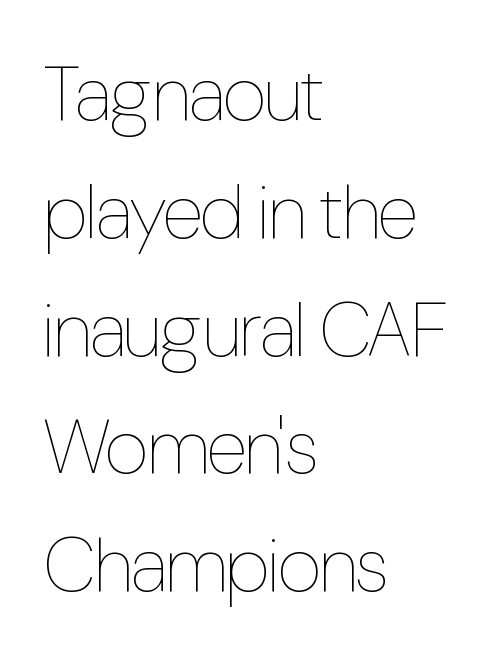
The image shows 76 px thin, condensed type, upright; set left-aligned, normal line spacing (1.55x), normal letter spacing, not underlined; low stroke contrast and a medium x-height.
